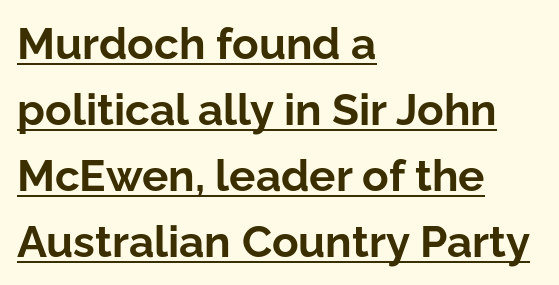
Q: Is the text bold? A: Yes.
Q: Is the text italic (slanted)? A: No, it is upright.
Q: Is the typeface a serif or a sans-serif typeface? A: Sans-serif.
Q: Is the text underlined? A: Yes.
Q: How is the paragraph aligned? A: Left-aligned.
Q: Is the spacing between letters normal or unusually wide? A: Normal.
Q: Is the spacing between lines tight, normal or loose? A: Normal.
Q: Width (condensed, normal, or wide)? A: Normal.
Q: Stroke contrast? A: Low.
Q: x-height? A: Medium.
Q: Monospaced? A: No.
